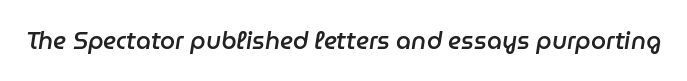
{"italic": "yes", "lean": "right", "slant_degrees": 9, "bold": "semi", "underline": "no", "letter_spacing": "normal", "letter_spacing_em": 0.0, "glyph_px": 24}
